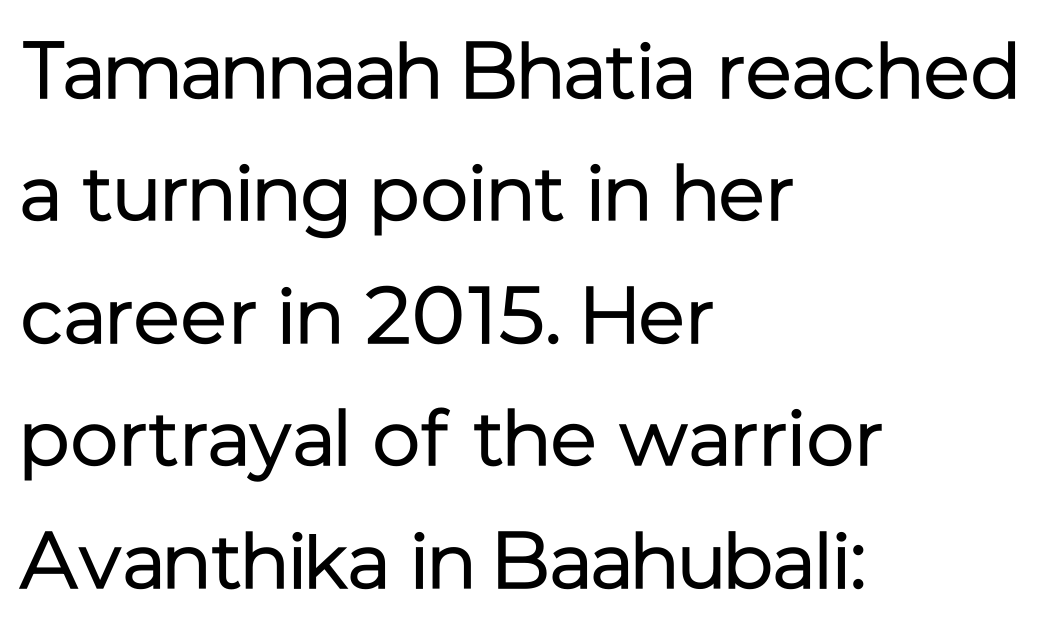
Q: Is the text bold? A: No.
Q: Is the text italic (slanted)? A: No, it is upright.
Q: Is the typeface a serif or a sans-serif typeface? A: Sans-serif.
Q: Is the text underlined? A: No.
Q: How is the paragraph aligned? A: Left-aligned.
Q: Is the spacing between letters normal or unusually wide? A: Normal.
Q: Is the spacing between lines tight, normal or loose? A: Normal.
Q: Width (condensed, normal, or wide)? A: Normal.
Q: Stroke contrast? A: Low.
Q: x-height? A: Medium.
Q: Monospaced? A: No.
